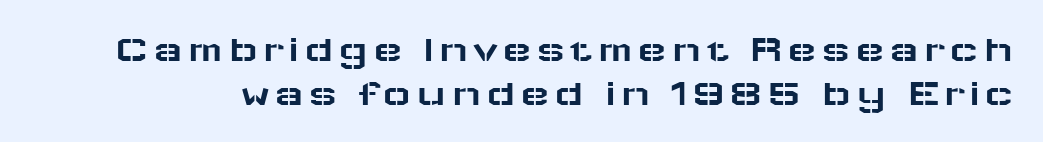
Q: Is the text italic (slanted)? A: No, it is upright.
Q: Is the typeface a serif or a sans-serif typeface? A: Sans-serif.
Q: Is the text underlined? A: No.
Q: Is the spacing between lines tight, normal or loose? A: Tight.
Q: Width (condensed, normal, or wide)? A: Wide.
Q: Stroke contrast? A: Low.
Q: x-height? A: Medium.
Q: Monospaced? A: No.
